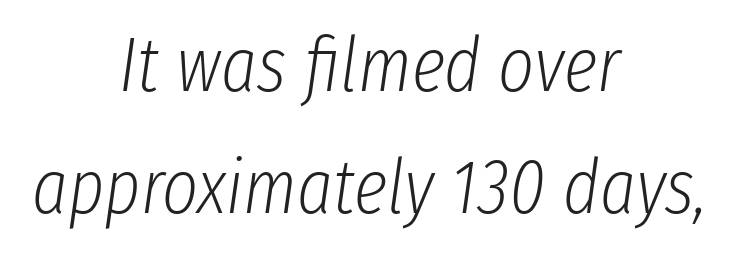
{"italic": "yes", "lean": "right", "slant_degrees": 8, "bold": "no", "weight": "light", "width": "condensed", "stroke_contrast": "low", "x_height": "medium", "monospaced": "no", "underline": "no", "align": "center", "line_spacing": "normal", "line_spacing_ratio": 1.58, "letter_spacing": "normal", "letter_spacing_em": 0.0, "glyph_px": 77}
